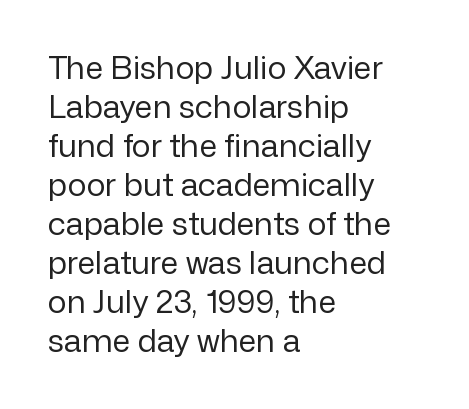
Q: Is the text bold? A: No.
Q: Is the text italic (slanted)? A: No, it is upright.
Q: Is the typeface a serif or a sans-serif typeface? A: Sans-serif.
Q: Is the text underlined? A: No.
Q: How is the paragraph aligned? A: Left-aligned.
Q: Is the spacing between letters normal or unusually wide? A: Normal.
Q: Width (condensed, normal, or wide)? A: Normal.
Q: Stroke contrast? A: Low.
Q: x-height? A: Medium.
Q: Monospaced? A: No.
